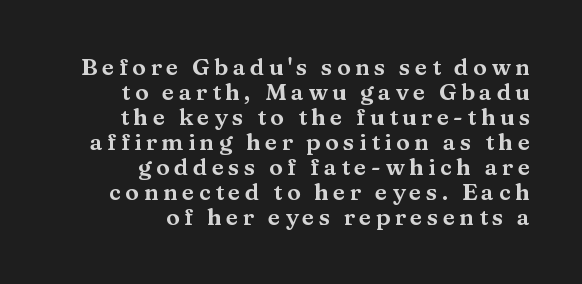
Q: Is the text italic (slanted)? A: No, it is upright.
Q: Is the text underlined? A: No.
Q: How is the paragraph aligned? A: Right-aligned.
Q: Is the spacing between lines tight, normal or loose? A: Tight.
